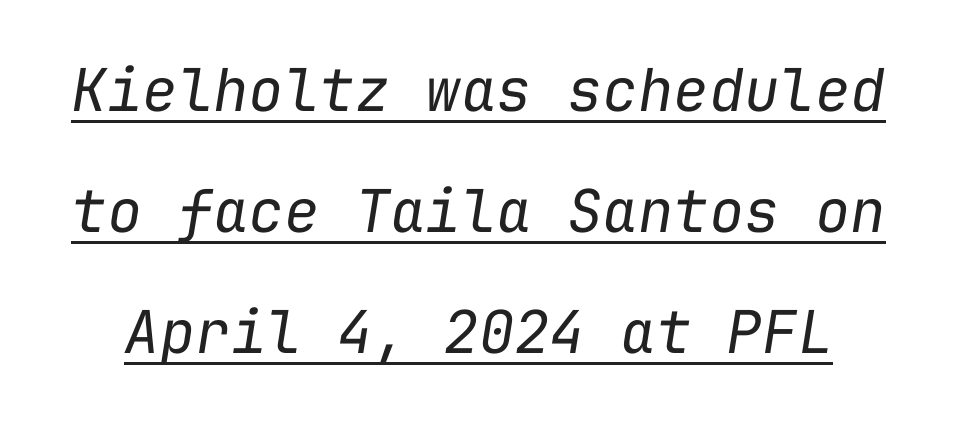
{"italic": "yes", "lean": "right", "slant_degrees": 9, "bold": "no", "weight": "regular", "width": "normal", "stroke_contrast": "low", "x_height": "medium", "monospaced": "yes", "underline": "yes", "line_spacing": "loose", "line_spacing_ratio": 2.05, "letter_spacing": "normal", "letter_spacing_em": 0.0, "glyph_px": 59}
